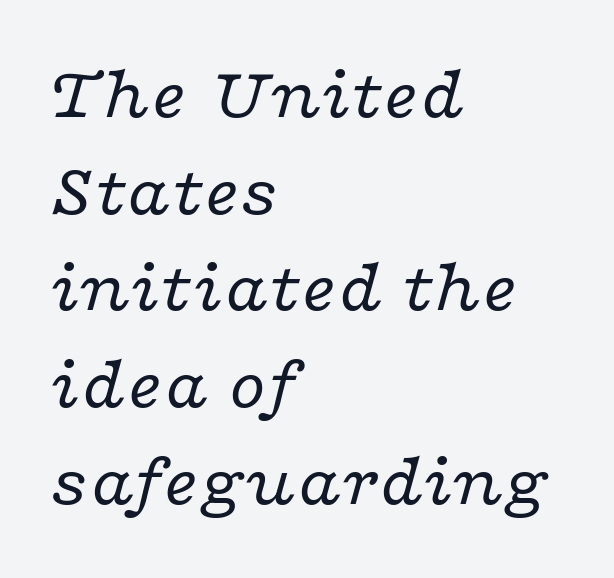
The passage shown stacks its lines at a standard gap. Does the copy run flush right? No — it runs flush left. In terms of letterform style, serifs are clearly present. Is the stroke heavy? The answer is a plain regular-or-lighter. The passage shown leans; its letterforms are oblique. Varying glyph widths throughout — classic text-font behaviour.
